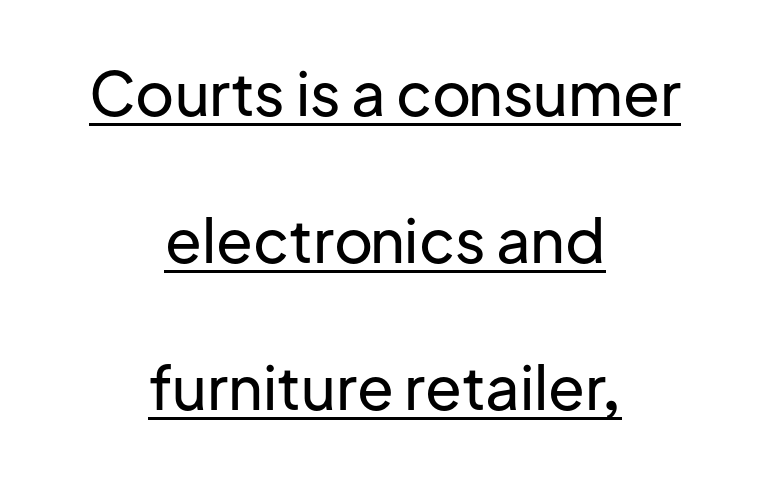
The image shows 60 px sans-serif type, upright; set centered, loose line spacing (2.45x), normal letter spacing, underlined; low stroke contrast and a medium x-height.
